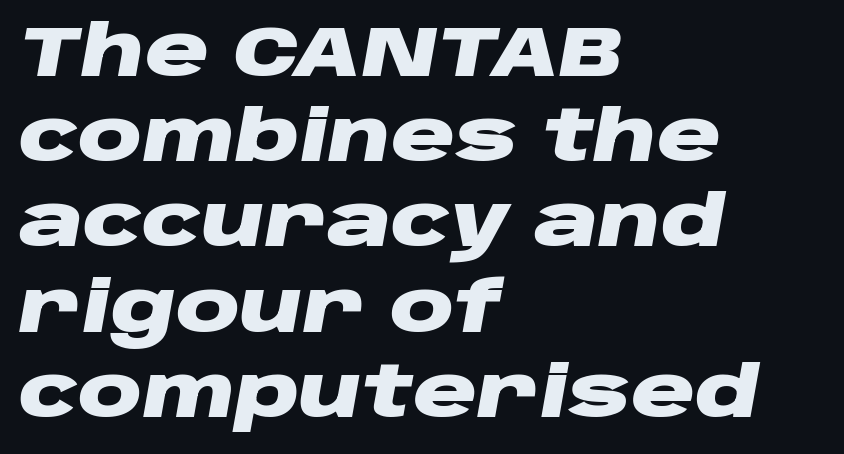
Q: Is the text bold? A: Yes.
Q: Is the text italic (slanted)? A: Yes, it leans right by about 10 degrees.
Q: Is the text underlined? A: No.
Q: How is the paragraph aligned? A: Left-aligned.
Q: Is the spacing between letters normal or unusually wide? A: Normal.
Q: Width (condensed, normal, or wide)? A: Wide.
Q: Stroke contrast? A: Low.
Q: x-height? A: Large.
Q: Monospaced? A: No.
